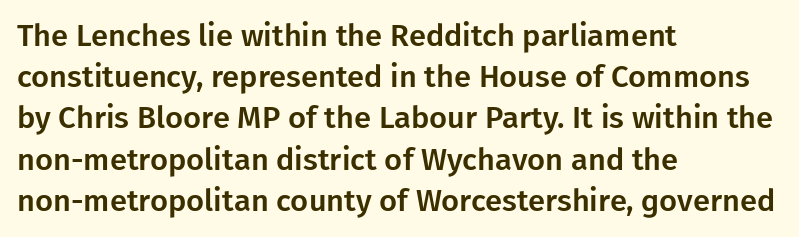
{"serif": "no", "italic": "no", "width": "normal", "stroke_contrast": "low", "x_height": "medium", "monospaced": "no", "underline": "no", "align": "left", "line_spacing": "normal", "line_spacing_ratio": 1.33, "letter_spacing": "normal", "letter_spacing_em": 0.0, "glyph_px": 31}
